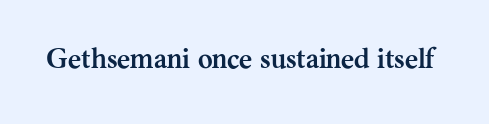
{"serif": "yes", "italic": "no", "bold": "yes", "weight": "semibold", "width": "normal", "stroke_contrast": "medium", "x_height": "medium", "monospaced": "no", "underline": "no", "letter_spacing": "normal", "letter_spacing_em": 0.0, "glyph_px": 28}
